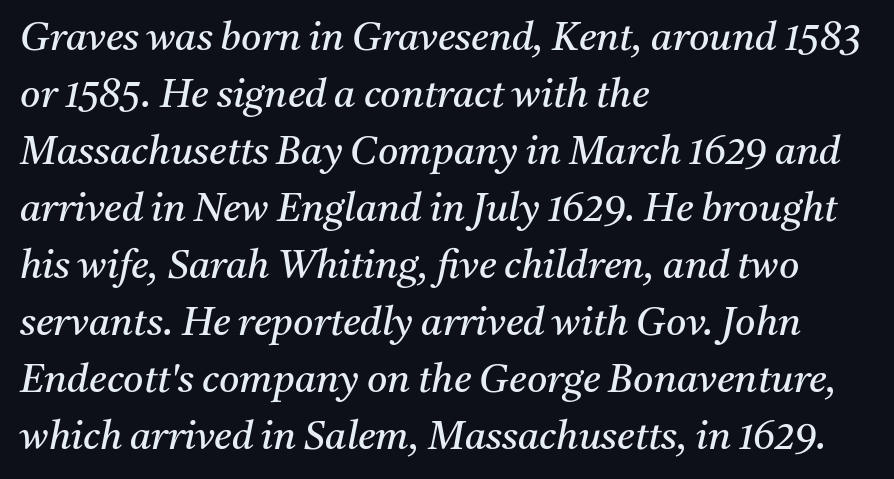
The image shows 39 px regular-weight serif type, italic (leaning right); set left-aligned, normal line spacing (1.46x), normal letter spacing, not underlined; medium stroke contrast and a medium x-height.
